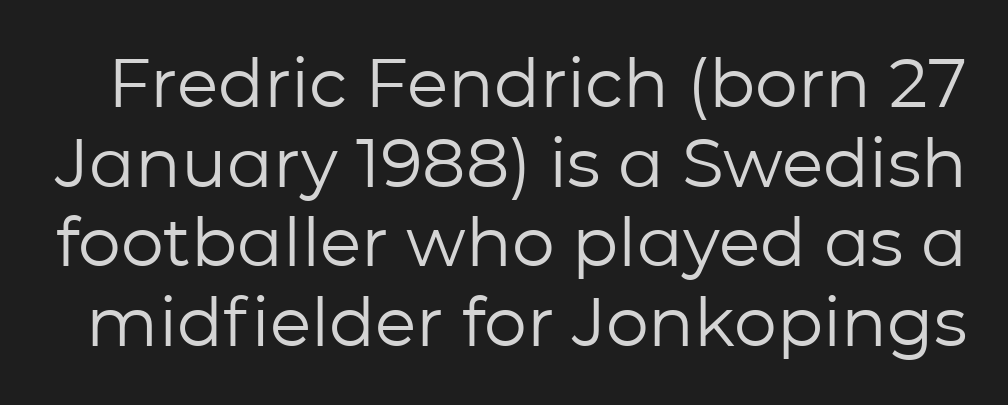
Q: Is the text bold? A: No.
Q: Is the text italic (slanted)? A: No, it is upright.
Q: Is the typeface a serif or a sans-serif typeface? A: Sans-serif.
Q: Is the text underlined? A: No.
Q: Is the spacing between letters normal or unusually wide? A: Normal.
Q: Width (condensed, normal, or wide)? A: Normal.
Q: Stroke contrast? A: Low.
Q: x-height? A: Medium.
Q: Monospaced? A: No.
